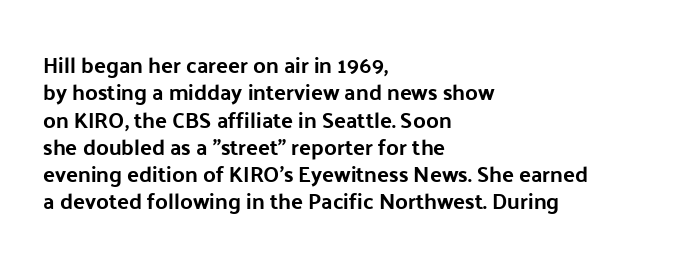
{"italic": "no", "bold": "yes", "underline": "no", "align": "left", "line_spacing_ratio": 1.24, "letter_spacing": "normal", "letter_spacing_em": 0.0, "glyph_px": 22}
